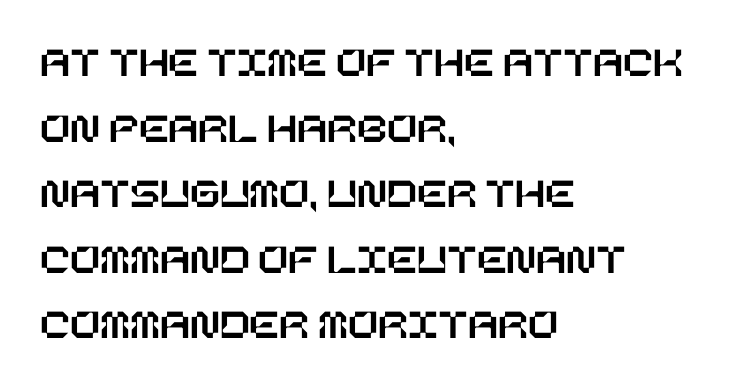
Q: Is the text italic (slanted)? A: No, it is upright.
Q: Is the text underlined? A: No.
Q: How is the paragraph aligned? A: Left-aligned.
Q: Is the spacing between letters normal or unusually wide? A: Normal.
Q: Is the spacing between lines tight, normal or loose? A: Normal.
Q: Width (condensed, normal, or wide)? A: Normal.
Q: Stroke contrast? A: Low.
Q: x-height? A: Large.
